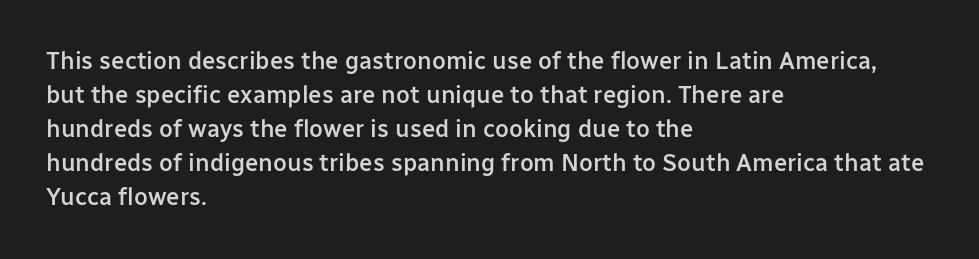
Q: Is the text bold? A: Semi-bold.
Q: Is the text italic (slanted)? A: No, it is upright.
Q: Is the text underlined? A: No.
Q: How is the paragraph aligned? A: Left-aligned.
Q: Is the spacing between letters normal or unusually wide? A: Normal.
Q: Is the spacing between lines tight, normal or loose? A: Normal.
